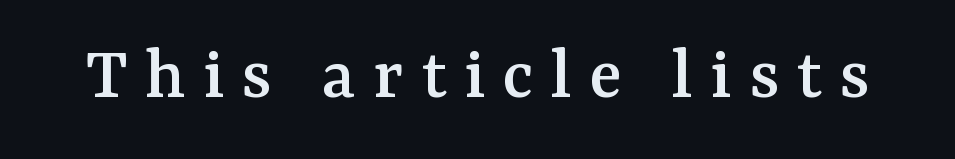
Think of a printed novel: that variable character pitch is what you see here. The letters stand upright; this is a roman face. Each word looks stretched out because of the extra space between its letters. The baseline area is clear. The passage shown is typeset with a serif family.
